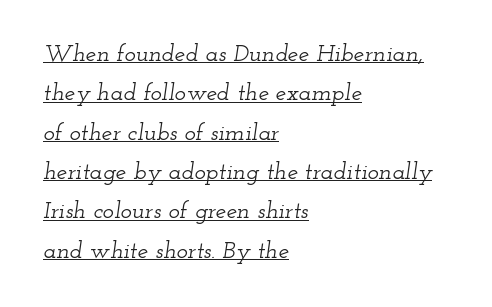
Q: Is the text italic (slanted)? A: Yes, it leans right by about 12 degrees.
Q: Is the text underlined? A: Yes.
Q: How is the paragraph aligned? A: Left-aligned.
Q: Is the spacing between letters normal or unusually wide? A: Normal.
Q: Is the spacing between lines tight, normal or loose? A: Normal.
